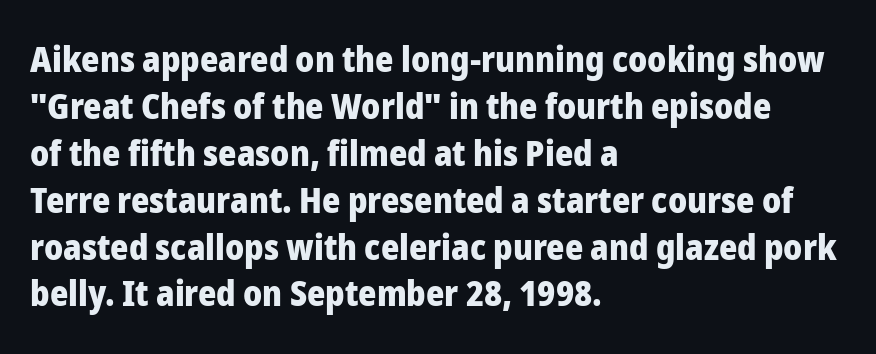
{"serif": "no", "italic": "no", "bold": "yes", "weight": "heavy", "width": "normal", "stroke_contrast": "low", "x_height": "medium", "monospaced": "no", "underline": "no", "align": "left", "line_spacing": "normal", "line_spacing_ratio": 1.34, "letter_spacing": "normal", "letter_spacing_em": 0.0, "glyph_px": 35}
